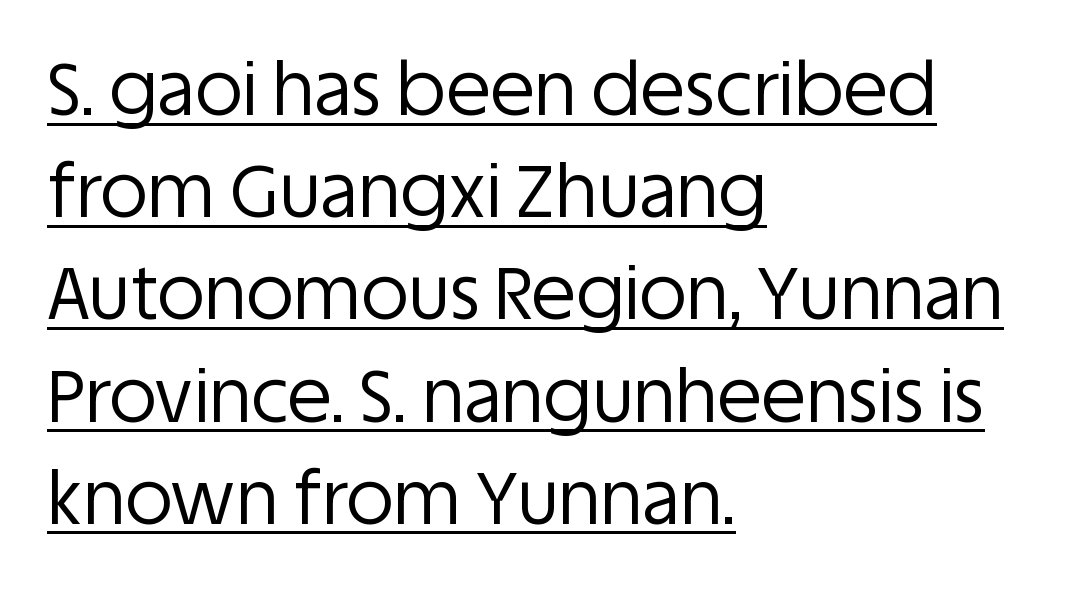
Q: Is the text bold? A: No.
Q: Is the text italic (slanted)? A: No, it is upright.
Q: Is the typeface a serif or a sans-serif typeface? A: Sans-serif.
Q: Is the text underlined? A: Yes.
Q: How is the paragraph aligned? A: Left-aligned.
Q: Is the spacing between letters normal or unusually wide? A: Normal.
Q: Is the spacing between lines tight, normal or loose? A: Normal.
Q: Width (condensed, normal, or wide)? A: Normal.
Q: Stroke contrast? A: Low.
Q: x-height? A: Large.
Q: Monospaced? A: No.
